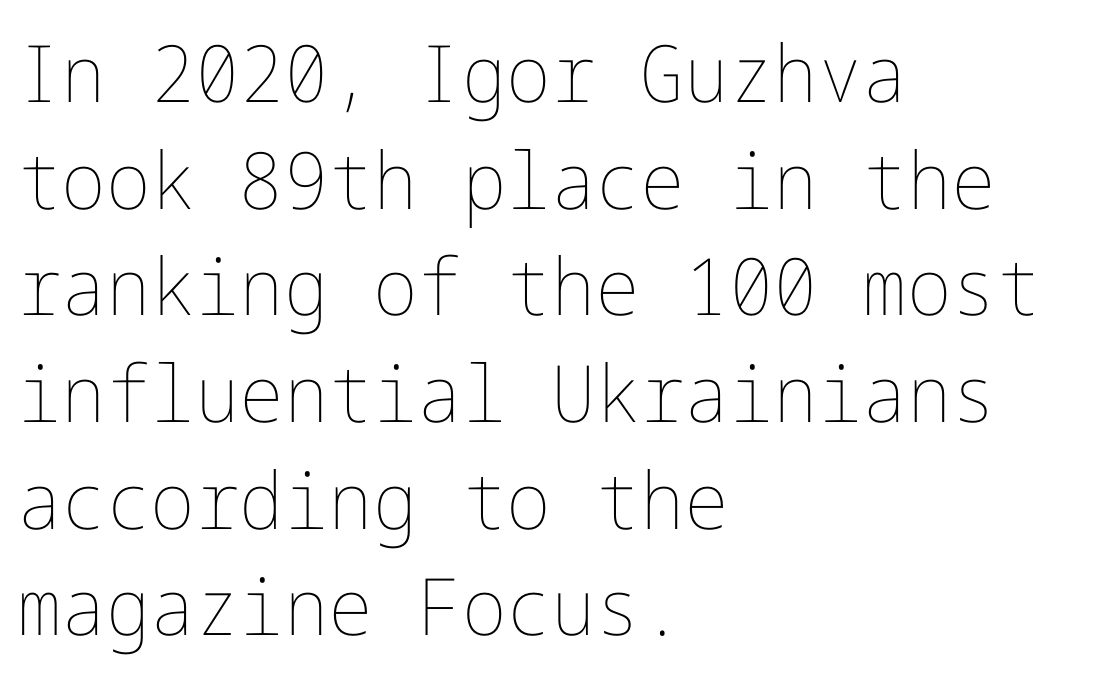
The image shows 79 px thin type, upright; set left-aligned, normal line spacing (1.35x), normal letter spacing, not underlined; low stroke contrast and a medium x-height.
